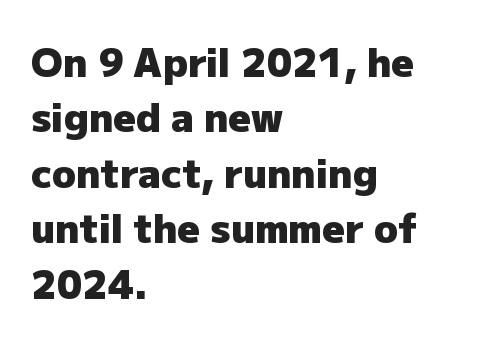
The image shows 39 px heavy sans-serif type, upright; set left-aligned, normal line spacing (1.42x), normal letter spacing, not underlined; low stroke contrast and a medium x-height.
